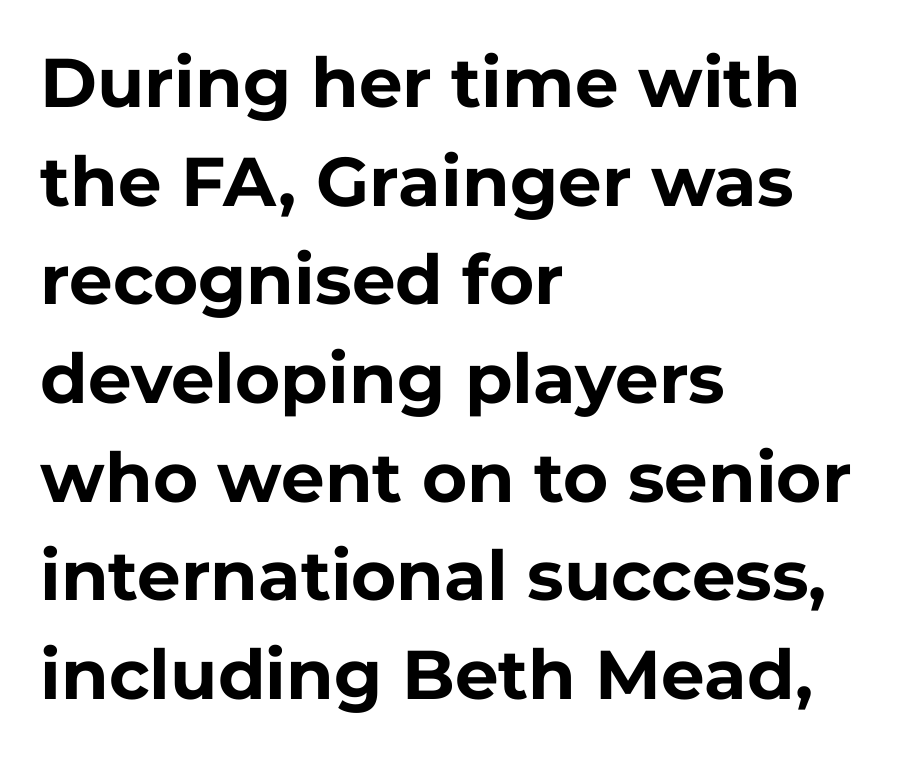
Q: Is the text bold? A: Yes.
Q: Is the text italic (slanted)? A: No, it is upright.
Q: Is the typeface a serif or a sans-serif typeface? A: Sans-serif.
Q: Is the text underlined? A: No.
Q: How is the paragraph aligned? A: Left-aligned.
Q: Is the spacing between letters normal or unusually wide? A: Normal.
Q: Is the spacing between lines tight, normal or loose? A: Normal.
Q: Width (condensed, normal, or wide)? A: Normal.
Q: Stroke contrast? A: Low.
Q: x-height? A: Medium.
Q: Monospaced? A: No.
